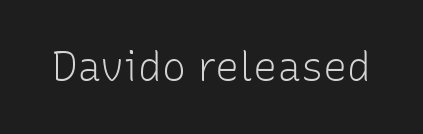
The image shows 40 px light sans-serif type, upright; set normal letter spacing, not underlined; low stroke contrast and a medium x-height.
